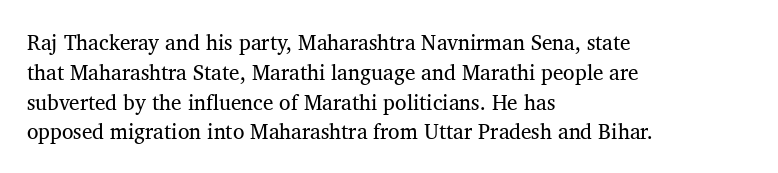
Quick note: interline space is typical. Nothing unusual about the tracking: characters are spaced as the font intends. Unmarked baselines from the first word to the last. No italicization has been applied; the sample stays upright.
